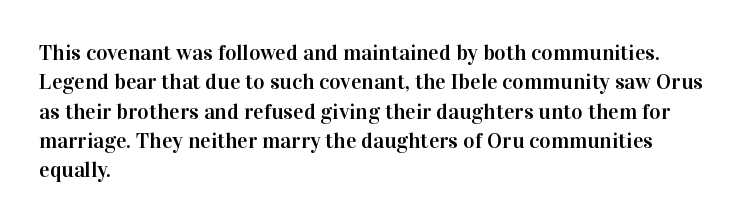
The image shows 22 px text type, upright; set left-aligned, normal line spacing (1.33x), normal letter spacing, not underlined.
